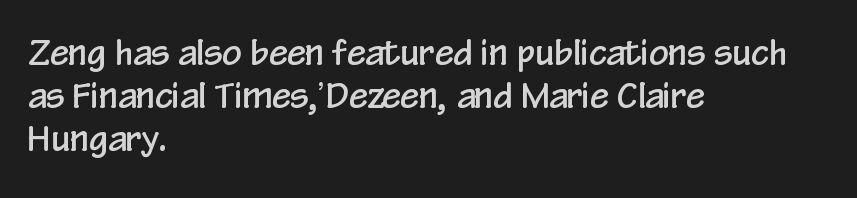
The image shows 34 px condensed sans-serif type, upright; set left-aligned, normal line spacing (1.26x), normal letter spacing, not underlined; low stroke contrast and a medium x-height.
